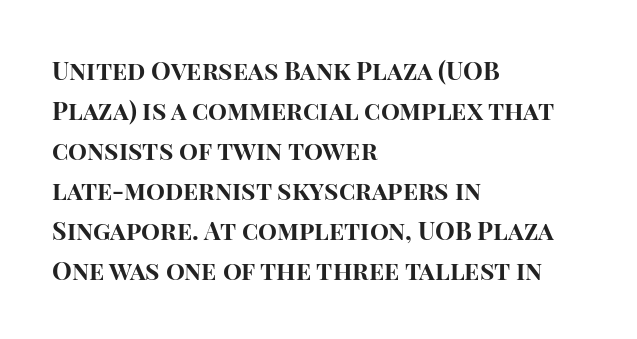
The image shows 25 px bold type, upright; set left-aligned, normal line spacing (1.6x), normal letter spacing, not underlined.
